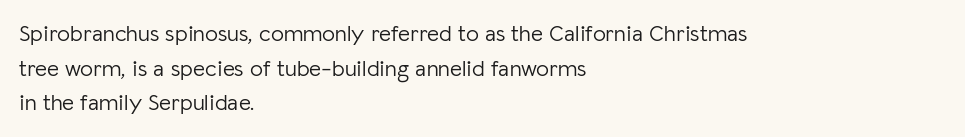
Q: Is the text bold? A: No.
Q: Is the text italic (slanted)? A: No, it is upright.
Q: Is the text underlined? A: No.
Q: How is the paragraph aligned? A: Left-aligned.
Q: Is the spacing between letters normal or unusually wide? A: Normal.
Q: Is the spacing between lines tight, normal or loose? A: Normal.
